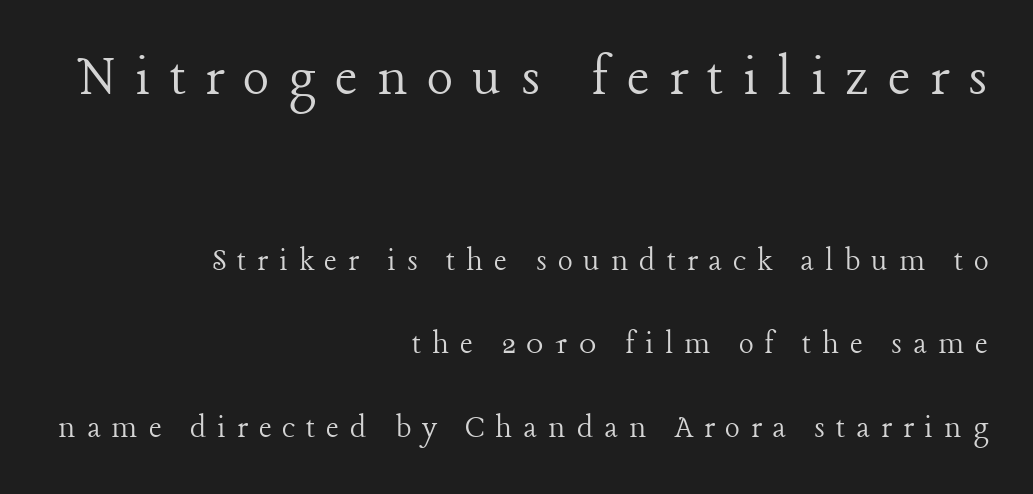
{"serif": "yes", "italic": "no", "bold": "no", "weight": "light", "width": "normal", "stroke_contrast": "low", "x_height": "medium", "monospaced": "no", "underline": "no", "align": "right", "line_spacing": "loose", "line_spacing_ratio": 2.38, "letter_spacing": "wide", "letter_spacing_em": 0.31, "larger_block": "first", "size_ratio": 1.77, "glyph_px": 62}
